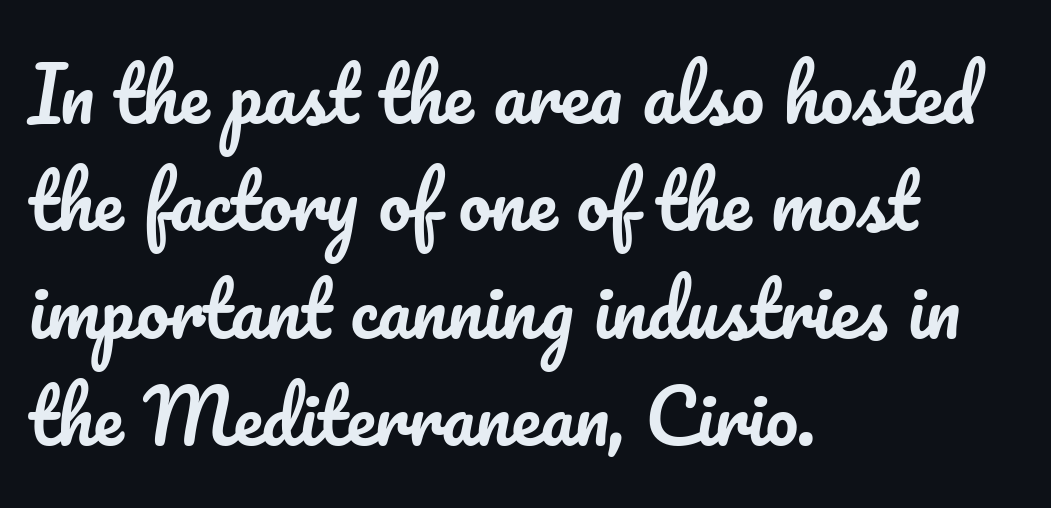
A classic flush-left, rag-right setting is used for this passage. Is this a fixed-width face? No — the glyphs have proportional, varying widths. Notice how descenders clear the ascenders below comfortably — that's standard leading. The passage shown is not underscored anywhere. Standard letterfit; no display-style spreading of the glyphs.
